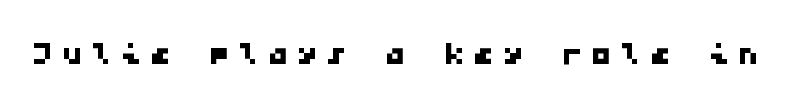
The image shows 42 px wide sans-serif type, monospaced; set unusually wide letter spacing (+0.2 em), not underlined; low stroke contrast and a medium x-height.
